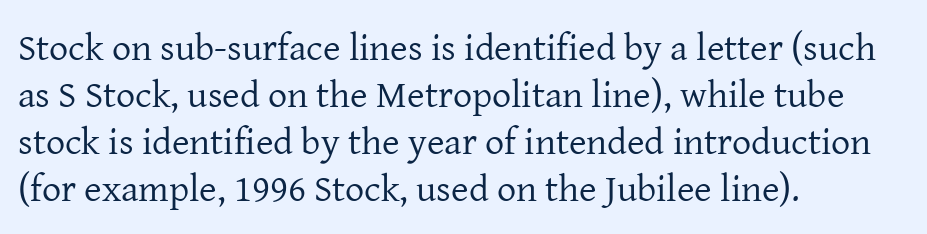
Q: Is the text bold? A: No.
Q: Is the text italic (slanted)? A: No, it is upright.
Q: Is the typeface a serif or a sans-serif typeface? A: Serif.
Q: Is the text underlined? A: No.
Q: How is the paragraph aligned? A: Left-aligned.
Q: Is the spacing between letters normal or unusually wide? A: Normal.
Q: Width (condensed, normal, or wide)? A: Normal.
Q: Stroke contrast? A: Low.
Q: x-height? A: Medium.
Q: Monospaced? A: No.
